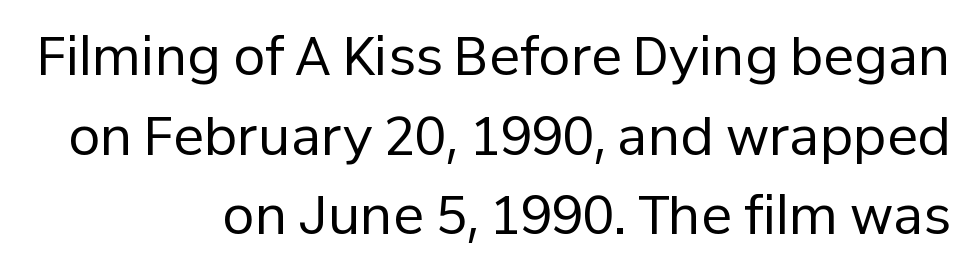
Q: Is the text bold? A: No.
Q: Is the text italic (slanted)? A: No, it is upright.
Q: Is the typeface a serif or a sans-serif typeface? A: Sans-serif.
Q: Is the text underlined? A: No.
Q: How is the paragraph aligned? A: Right-aligned.
Q: Is the spacing between letters normal or unusually wide? A: Normal.
Q: Is the spacing between lines tight, normal or loose? A: Normal.
Q: Width (condensed, normal, or wide)? A: Normal.
Q: Stroke contrast? A: Low.
Q: x-height? A: Medium.
Q: Monospaced? A: No.
